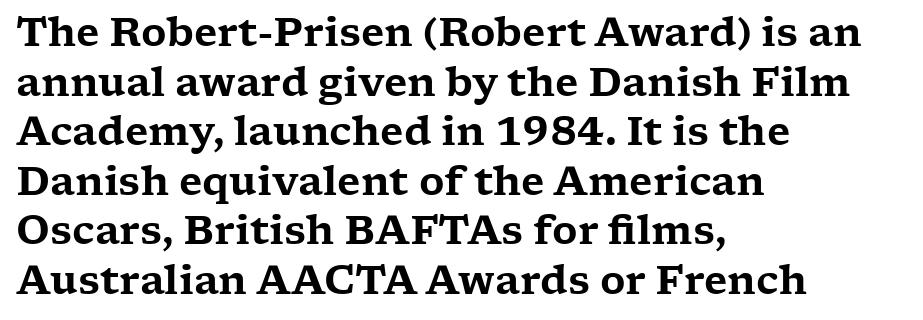
Q: Is the text italic (slanted)? A: No, it is upright.
Q: Is the typeface a serif or a sans-serif typeface? A: Serif.
Q: Is the text underlined? A: No.
Q: How is the paragraph aligned? A: Left-aligned.
Q: Is the spacing between letters normal or unusually wide? A: Normal.
Q: Is the spacing between lines tight, normal or loose? A: Normal.
Q: Width (condensed, normal, or wide)? A: Wide.
Q: Stroke contrast? A: Low.
Q: x-height? A: Medium.
Q: Monospaced? A: No.
